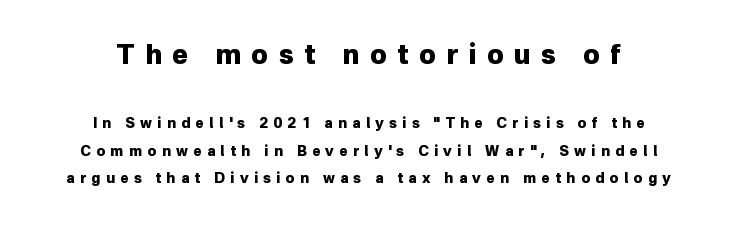
Q: Is the text bold? A: Yes.
Q: Is the text italic (slanted)? A: No, it is upright.
Q: Is the text underlined? A: No.
Q: How is the paragraph aligned? A: Centered.
Q: Is the spacing between letters normal or unusually wide? A: Unusually wide.
Q: Is the spacing between lines tight, normal or loose? A: Loose.
Q: Which block of text is set in a larger size, the first (top) or the second (bottom)? A: The first (top) one.
